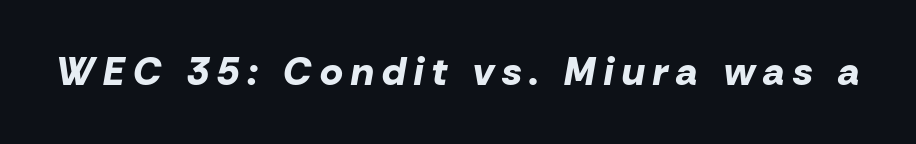
Each word looks stretched out because of the extra space between its letters. Only glyphs here, with clear space below each row. Notice how the stems are inclined rather than vertical — that's the hallmark of italics. These lines carry a lot of weight — the face is fully bold. You could not count columns in this text — the font is proportionally spaced.
